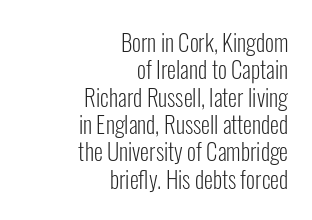
The image shows 23 px text type, upright; set right-aligned, line spacing 1.19x, normal letter spacing, not underlined.
